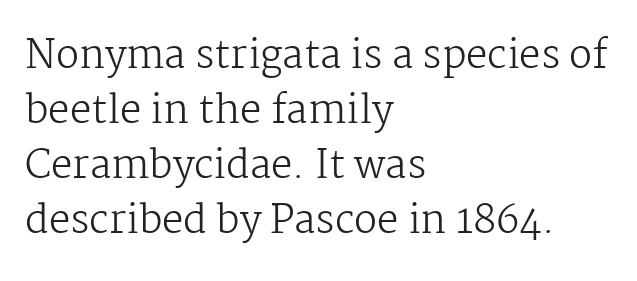
Is there much room between lines? A standard amount, neither cramped nor airy. The characters are drawn with everyday or finer stroke widths. Italic? Not at all — the glyphs are vertical. Do the characters align in a grid? No, the font is proportional. These lines stack with their left ends in a neat column. Type without underlining.
